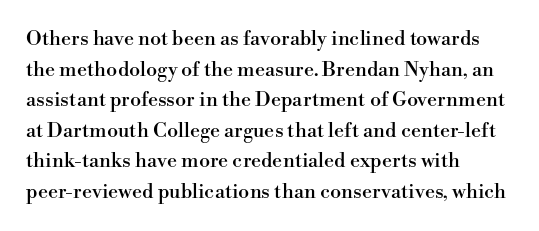
The image shows 20 px text type, upright; set left-aligned, normal line spacing (1.53x), normal letter spacing, not underlined.
